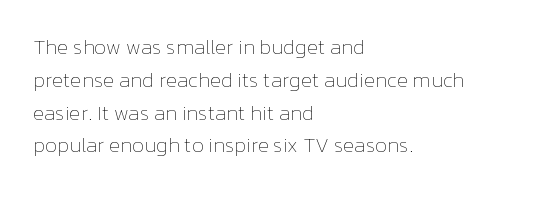
Upright lettering throughout. The rows are spaced the way most documents space them. These lines stack with their left ends in a neat column. The space beneath each line is pristine and unruled. This sample uses plain, unmodified letter spacing. Stem width sits at or under what a default text font uses.
